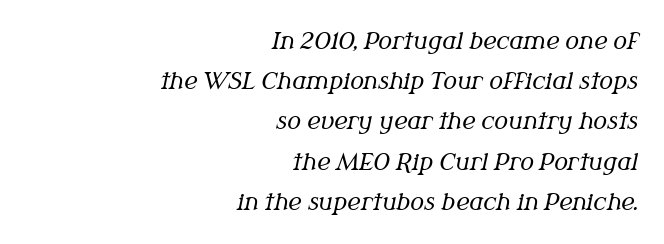
Q: Is the text bold? A: No.
Q: Is the text italic (slanted)? A: Yes, it leans right by about 12 degrees.
Q: Is the text underlined? A: No.
Q: How is the paragraph aligned? A: Right-aligned.
Q: Is the spacing between letters normal or unusually wide? A: Normal.
